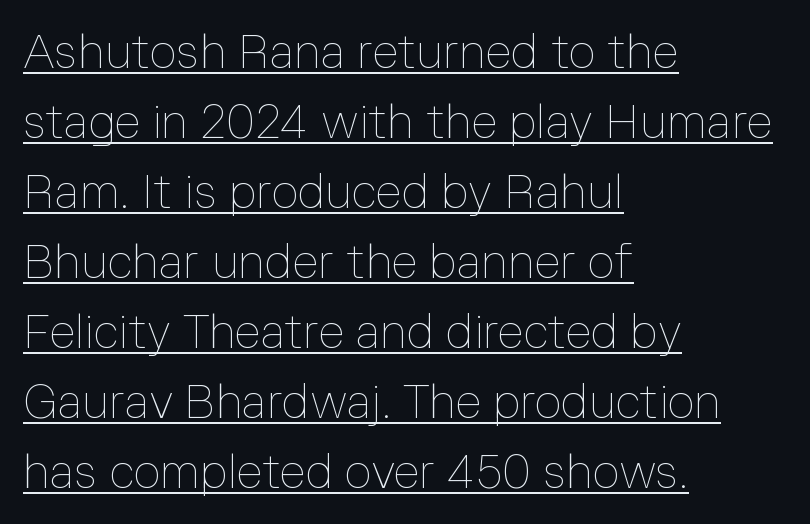
The image shows 47 px thin type, upright; set left-aligned, normal line spacing (1.49x), normal letter spacing, underlined; low stroke contrast and a medium x-height.
